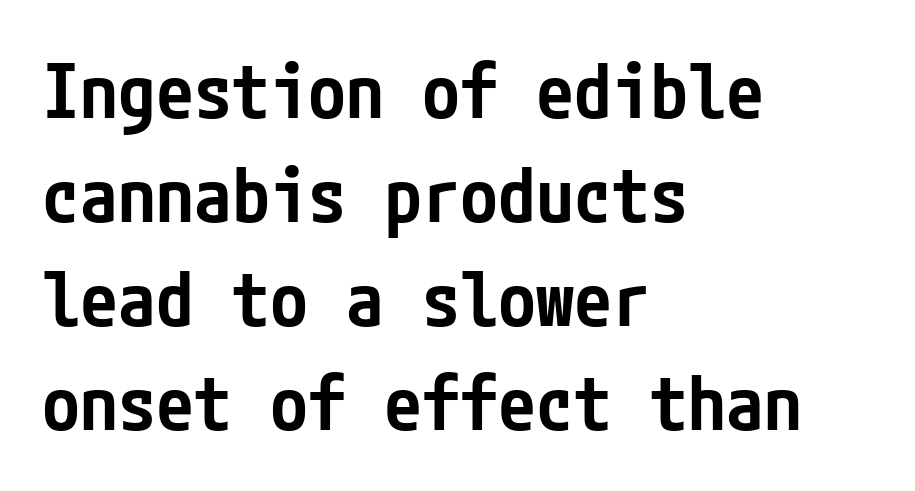
{"serif": "no", "italic": "no", "bold": "semi", "weight": "semibold", "width": "condensed", "stroke_contrast": "low", "x_height": "medium", "underline": "no", "align": "left", "line_spacing": "normal", "line_spacing_ratio": 1.37, "letter_spacing": "normal", "letter_spacing_em": 0.0, "glyph_px": 76}
